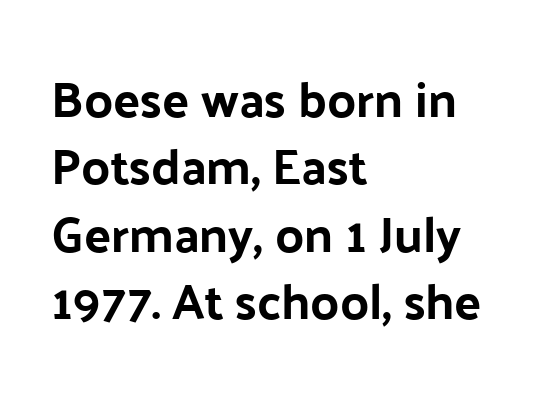
The image shows 50 px sans-serif type, upright; set left-aligned, normal line spacing (1.35x), normal letter spacing, not underlined; low stroke contrast and a medium x-height.
